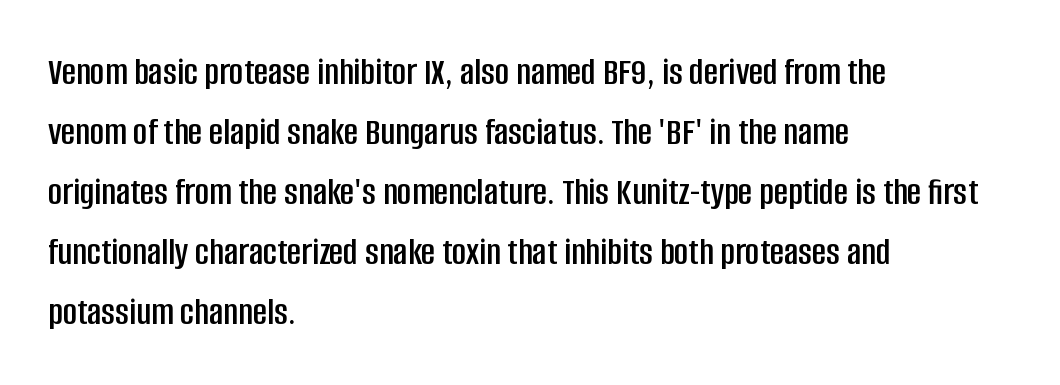
The image shows 39 px condensed sans-serif type, upright; set left-aligned, normal line spacing (1.54x), normal letter spacing, not underlined; low stroke contrast and a large x-height.
